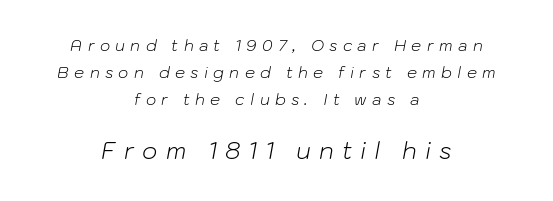
Q: Is the text bold? A: No.
Q: Is the text italic (slanted)? A: Yes, it leans right by about 10 degrees.
Q: Is the text underlined? A: No.
Q: How is the paragraph aligned? A: Centered.
Q: Is the spacing between letters normal or unusually wide? A: Unusually wide.
Q: Is the spacing between lines tight, normal or loose? A: Normal.
Q: Which block of text is set in a larger size, the first (top) or the second (bottom)? A: The second (bottom) one.
